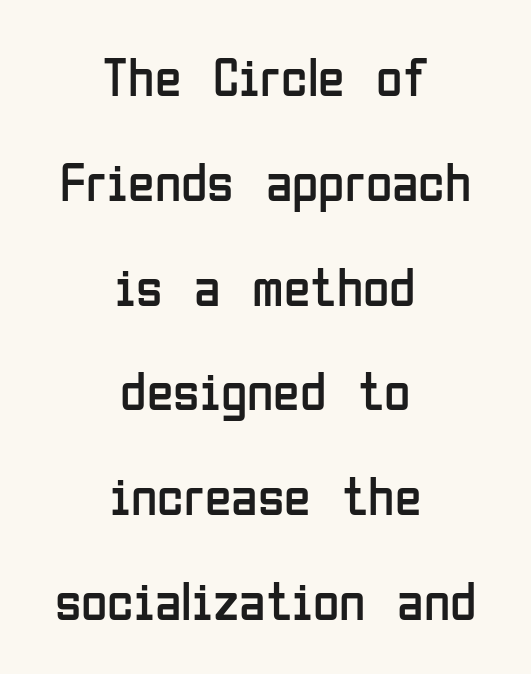
{"serif": "no", "italic": "no", "bold": "no", "weight": "regular", "width": "condensed", "stroke_contrast": "low", "x_height": "medium", "monospaced": "no", "underline": "no", "align": "center", "line_spacing": "loose", "line_spacing_ratio": 1.94, "letter_spacing": "normal", "letter_spacing_em": 0.0, "glyph_px": 54}
